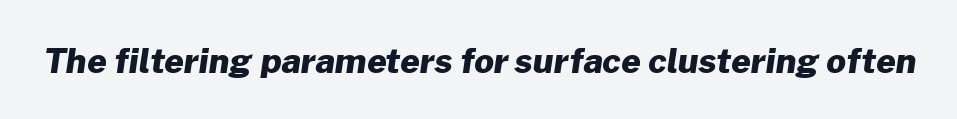
Q: Is the text bold? A: Yes.
Q: Is the typeface a serif or a sans-serif typeface? A: Sans-serif.
Q: Is the text underlined? A: No.
Q: Is the spacing between letters normal or unusually wide? A: Normal.
Q: Width (condensed, normal, or wide)? A: Normal.
Q: Stroke contrast? A: Low.
Q: x-height? A: Medium.
Q: Monospaced? A: No.
